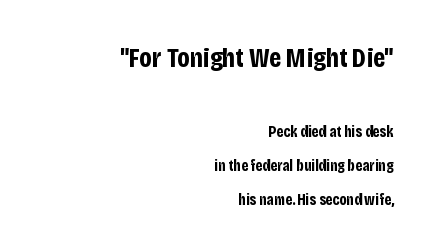
Q: Is the text bold? A: Yes.
Q: Is the text italic (slanted)? A: No, it is upright.
Q: Is the typeface a serif or a sans-serif typeface? A: Sans-serif.
Q: Is the text underlined? A: No.
Q: How is the paragraph aligned? A: Right-aligned.
Q: Is the spacing between letters normal or unusually wide? A: Normal.
Q: Is the spacing between lines tight, normal or loose? A: Loose.
Q: Which block of text is set in a larger size, the first (top) or the second (bottom)? A: The first (top) one.
Q: Width (condensed, normal, or wide)? A: Condensed.
Q: Stroke contrast? A: Low.
Q: x-height? A: Large.
Q: Monospaced? A: No.
